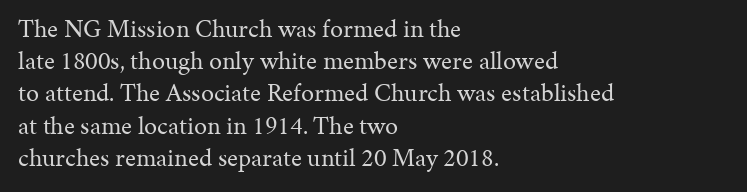
The image shows 26 px text type, upright; set left-aligned, line spacing 1.24x, normal letter spacing, not underlined.
